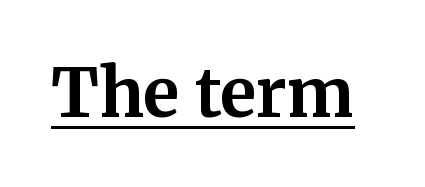
Italic? Not at all — the glyphs are vertical. The type is set solid horizontally, with unmodified tracking. Caption: lettering with a line underneath. Is this a fixed-width face? No — the glyphs have proportional, varying widths.
